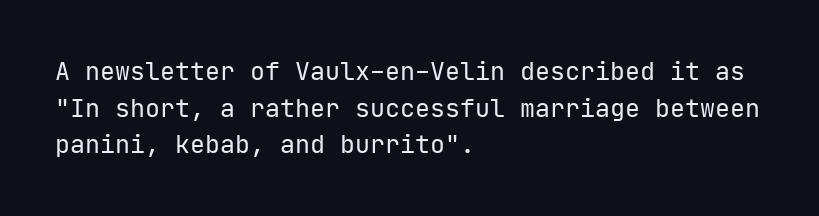
Q: Is the text bold? A: No.
Q: Is the text italic (slanted)? A: No, it is upright.
Q: Is the text underlined? A: No.
Q: How is the paragraph aligned? A: Left-aligned.
Q: Is the spacing between letters normal or unusually wide? A: Normal.
Q: Is the spacing between lines tight, normal or loose? A: Normal.
